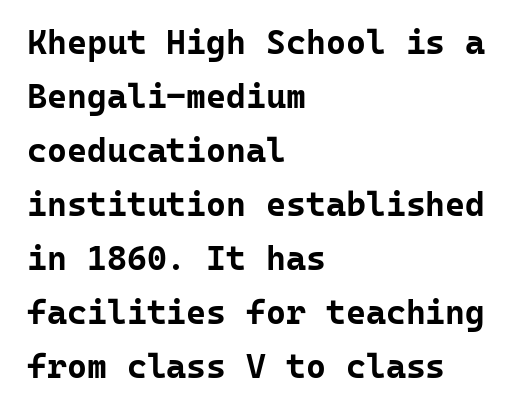
{"serif": "no", "italic": "no", "bold": "yes", "weight": "bold", "width": "normal", "stroke_contrast": "low", "x_height": "medium", "monospaced": "yes", "underline": "no", "align": "left", "line_spacing": "normal", "line_spacing_ratio": 1.59, "letter_spacing": "normal", "letter_spacing_em": 0.0, "glyph_px": 34}
